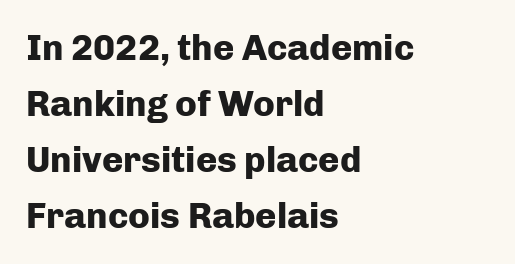
Q: Is the text bold? A: Yes.
Q: Is the text italic (slanted)? A: No, it is upright.
Q: Is the typeface a serif or a sans-serif typeface? A: Sans-serif.
Q: Is the text underlined? A: No.
Q: How is the paragraph aligned? A: Left-aligned.
Q: Is the spacing between letters normal or unusually wide? A: Normal.
Q: Is the spacing between lines tight, normal or loose? A: Normal.
Q: Width (condensed, normal, or wide)? A: Normal.
Q: Stroke contrast? A: Low.
Q: x-height? A: Medium.
Q: Monospaced? A: No.
